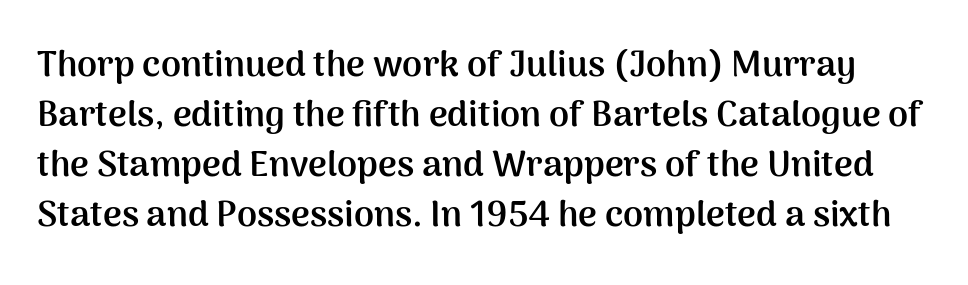
The image shows 36 px semibold sans-serif type, upright; set normal line spacing (1.39x), normal letter spacing, not underlined; medium stroke contrast and a medium x-height.
